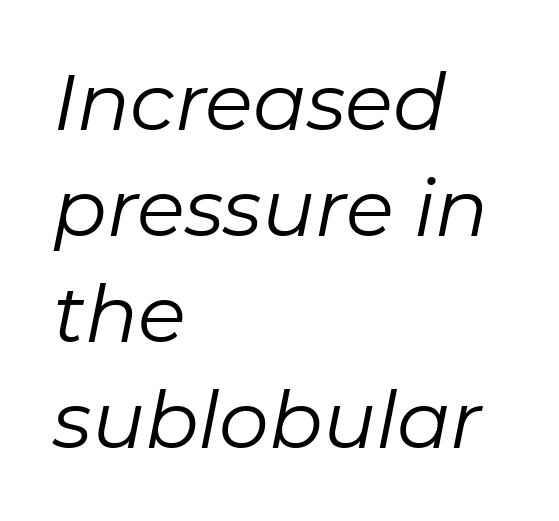
The image shows 79 px regular-weight type, italic (leaning right); set left-aligned, normal line spacing (1.34x), normal letter spacing, not underlined; low stroke contrast and a medium x-height.
